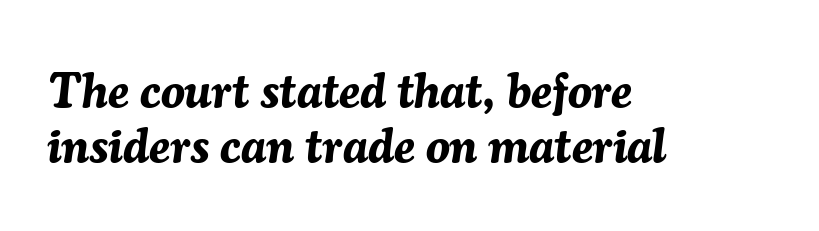
The image shows 48 px bold type, italic (leaning right); set left-aligned, tight line spacing (1.15x), normal letter spacing, not underlined; medium stroke contrast and a medium x-height.
